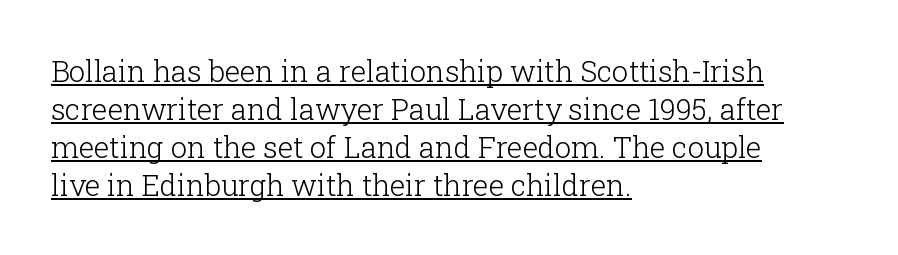
Is this a fixed-width face? No — the glyphs have proportional, varying widths. Compared with a centered layout, this one pins lines to the left instead. This reads as an unemphasized weight, regular at the heaviest. This sample uses plain, unmodified letter spacing. Underlined type.
